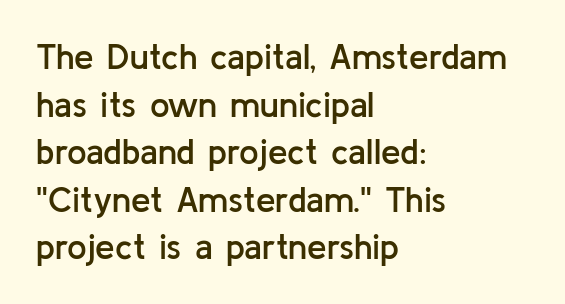
Quick note: underline off. Regarding serifs, this sample does without them. The passage shown is semibold, sitting just below true bold. You could not count columns in this text — the font is proportionally spaced. Line spacing here is normal. This is roman type, the default non-slanted kind.
